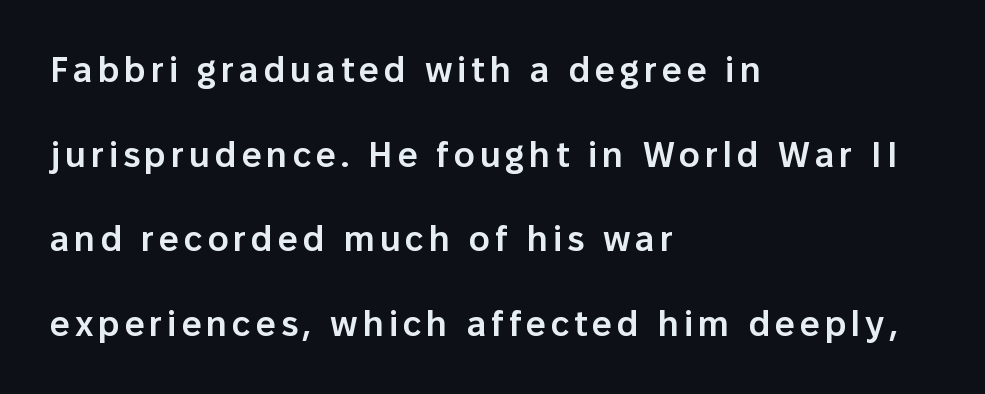
The image shows 35 px semibold sans-serif type, upright; set left-aligned, loose line spacing (2.42x), not underlined; low stroke contrast and a medium x-height.
